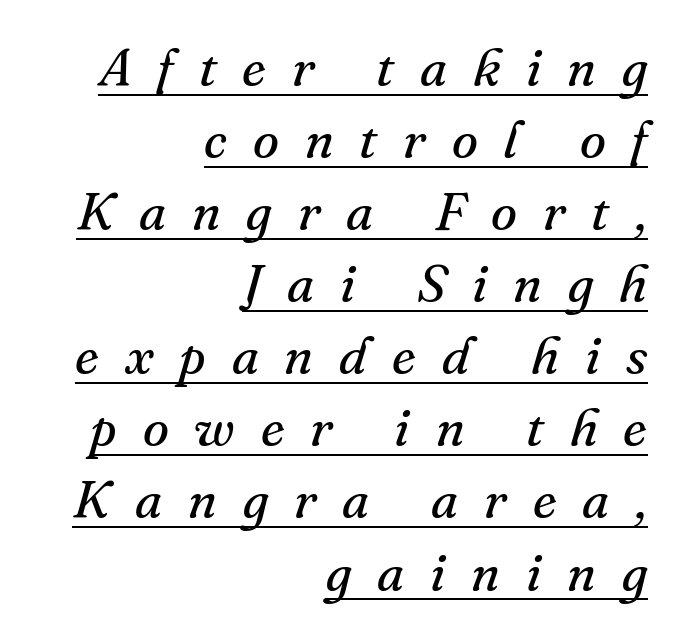
{"serif": "yes", "italic": "yes", "lean": "right", "slant_degrees": 16, "bold": "no", "weight": "regular", "width": "normal", "stroke_contrast": "medium", "x_height": "small", "monospaced": "no", "underline": "yes", "align": "right", "line_spacing": "normal", "line_spacing_ratio": 1.36, "letter_spacing": "wide", "letter_spacing_em": 0.49, "glyph_px": 53}
